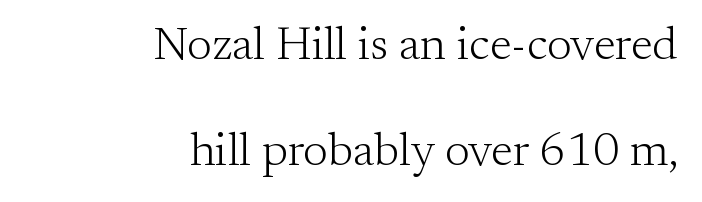
The image shows 47 px light serif type, upright; set right-aligned, loose line spacing (2.25x), normal letter spacing, not underlined; medium stroke contrast and a small x-height.
